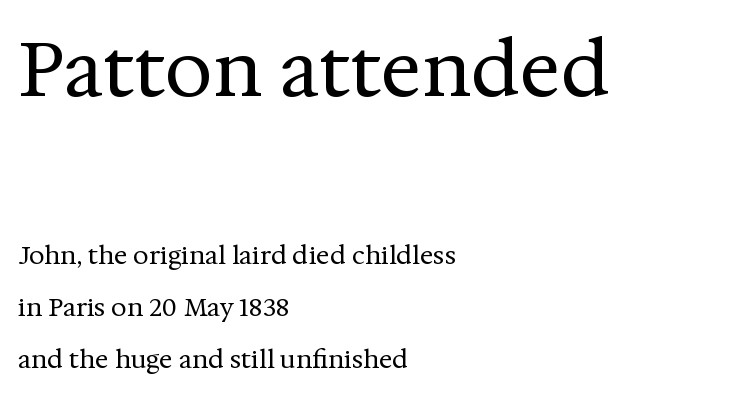
{"serif": "yes", "italic": "no", "bold": "no", "weight": "regular", "width": "normal", "stroke_contrast": "medium", "x_height": "medium", "monospaced": "no", "underline": "no", "align": "left", "line_spacing": "loose", "line_spacing_ratio": 2.09, "letter_spacing": "normal", "letter_spacing_em": 0.0, "larger_block": "first", "size_ratio": 3.04, "glyph_px": 76}
